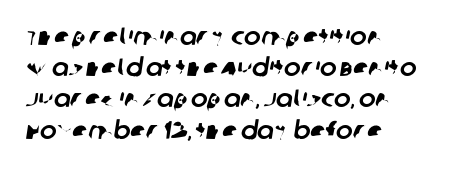
Q: Is the text underlined? A: No.
Q: How is the paragraph aligned? A: Left-aligned.
Q: Is the spacing between letters normal or unusually wide? A: Normal.
Q: Is the spacing between lines tight, normal or loose? A: Normal.
